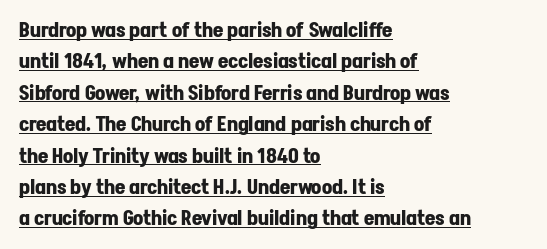
{"italic": "no", "bold": "yes", "underline": "yes", "align": "left", "line_spacing": "normal", "line_spacing_ratio": 1.57, "letter_spacing": "normal", "letter_spacing_em": 0.0, "glyph_px": 20}
